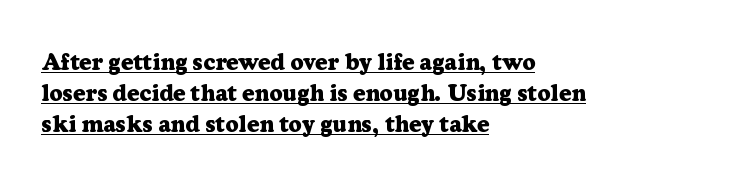
The image shows 23 px bold type, upright; set left-aligned, normal line spacing (1.35x), normal letter spacing, underlined.
